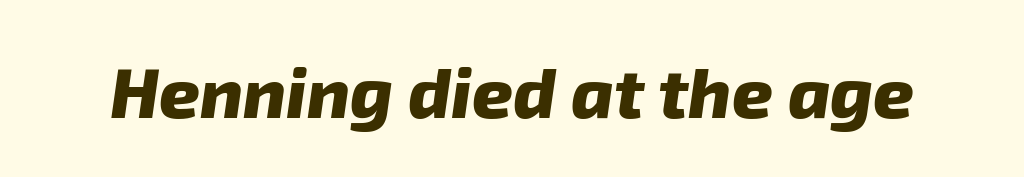
The image shows 71 px heavy sans-serif type; set normal letter spacing, not underlined; low stroke contrast and a medium x-height.
